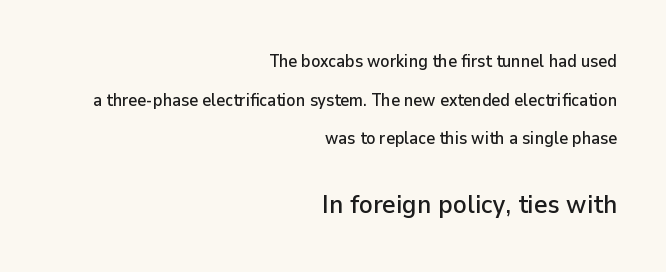
{"italic": "no", "underline": "no", "align": "right", "line_spacing": "loose", "line_spacing_ratio": 2.27, "letter_spacing": "normal", "letter_spacing_em": 0.0, "larger_block": "second", "size_ratio": 1.53, "glyph_px": 26}
